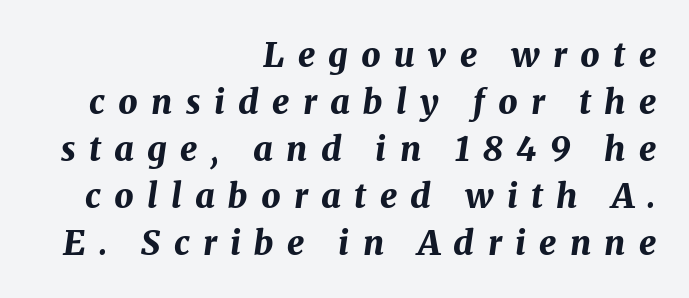
Q: Is the text bold? A: Yes.
Q: Is the text italic (slanted)? A: Yes, it leans right by about 8 degrees.
Q: Is the text underlined? A: No.
Q: How is the paragraph aligned? A: Right-aligned.
Q: Is the spacing between letters normal or unusually wide? A: Unusually wide.
Q: Is the spacing between lines tight, normal or loose? A: Normal.
Q: Width (condensed, normal, or wide)? A: Normal.
Q: Stroke contrast? A: Medium.
Q: x-height? A: Medium.
Q: Monospaced? A: No.
